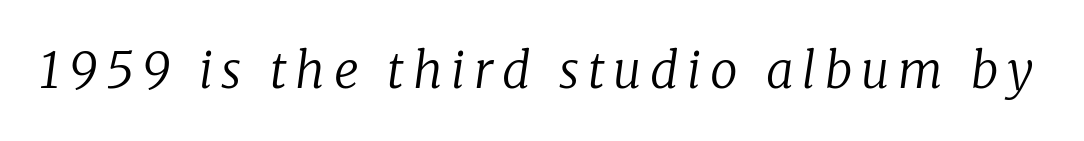
A typesetter would call this proportional, since set widths differ per character. Any mark beneath the type? The region is blank. Note: serifs present on the glyphs. Weight: regular or lighter. Is the type slanted? Yes — the strokes lean at a clear angle.
